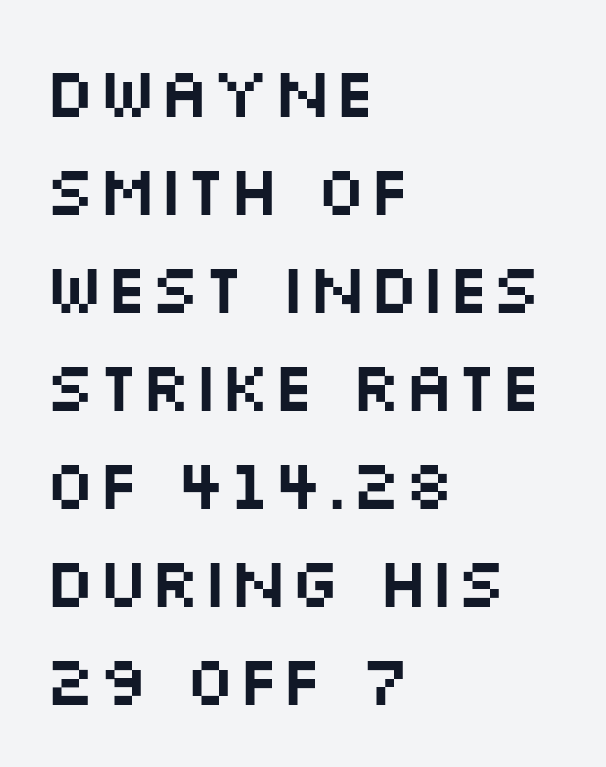
{"serif": "no", "italic": "no", "width": "wide", "stroke_contrast": "medium", "x_height": "large", "monospaced": "no", "underline": "no", "align": "left", "line_spacing": "normal", "line_spacing_ratio": 1.4, "letter_spacing": "normal", "letter_spacing_em": 0.0, "glyph_px": 70}
